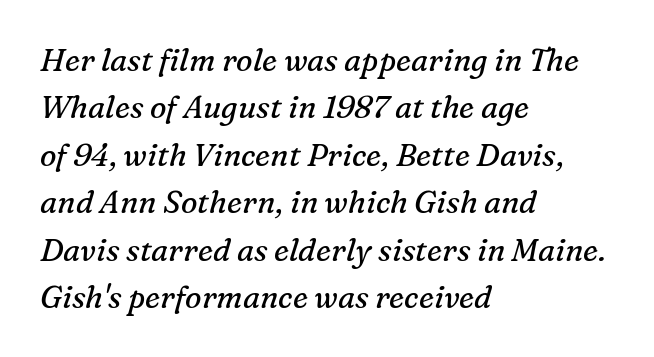
Q: Is the text bold? A: No.
Q: Is the text italic (slanted)? A: Yes, it leans right by about 16 degrees.
Q: Is the typeface a serif or a sans-serif typeface? A: Serif.
Q: Is the text underlined? A: No.
Q: How is the paragraph aligned? A: Left-aligned.
Q: Is the spacing between letters normal or unusually wide? A: Normal.
Q: Is the spacing between lines tight, normal or loose? A: Normal.
Q: Width (condensed, normal, or wide)? A: Normal.
Q: Stroke contrast? A: Medium.
Q: x-height? A: Medium.
Q: Monospaced? A: No.
